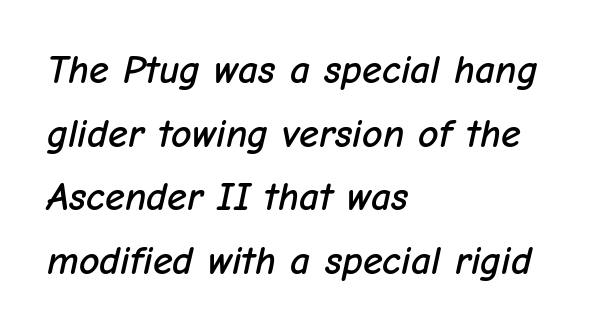
{"italic": "yes", "lean": "right", "slant_degrees": 12, "width": "normal", "stroke_contrast": "low", "x_height": "medium", "monospaced": "no", "underline": "no", "align": "left", "line_spacing": "normal", "line_spacing_ratio": 1.59, "letter_spacing": "normal", "letter_spacing_em": 0.0, "glyph_px": 40}
